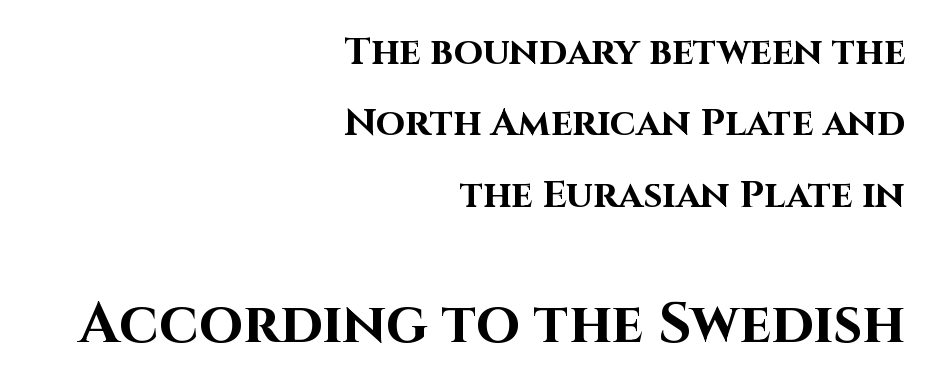
The image shows 57 px bold sans-serif type, upright; set right-aligned, line spacing 1.88x, normal letter spacing, not underlined; the second (bottom) block is 1.5x larger; high stroke contrast and a large x-height.
